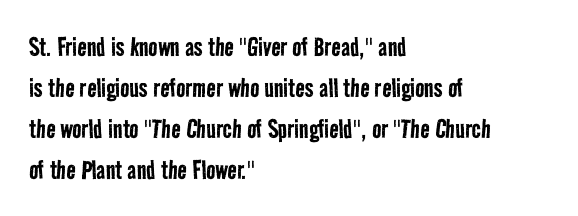
{"serif": "no", "bold": "no", "weight": "regular", "width": "condensed", "stroke_contrast": "low", "x_height": "medium", "monospaced": "no", "underline": "no", "align": "left", "line_spacing": "normal", "line_spacing_ratio": 1.32, "letter_spacing": "normal", "letter_spacing_em": 0.0, "glyph_px": 31}
